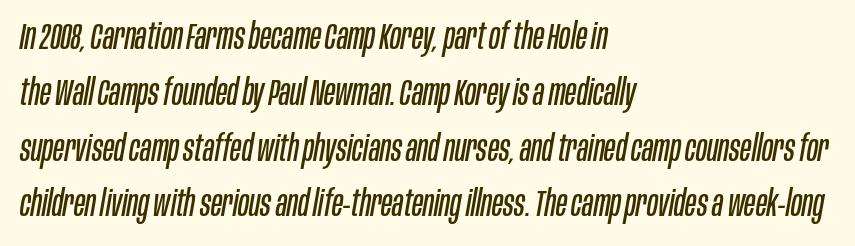
{"italic": "yes", "lean": "right", "slant_degrees": 10, "bold": "no", "weight": "regular", "width": "condensed", "stroke_contrast": "low", "x_height": "large", "monospaced": "no", "underline": "no", "align": "left", "line_spacing": "normal", "line_spacing_ratio": 1.55, "letter_spacing": "normal", "letter_spacing_em": 0.0, "glyph_px": 36}
